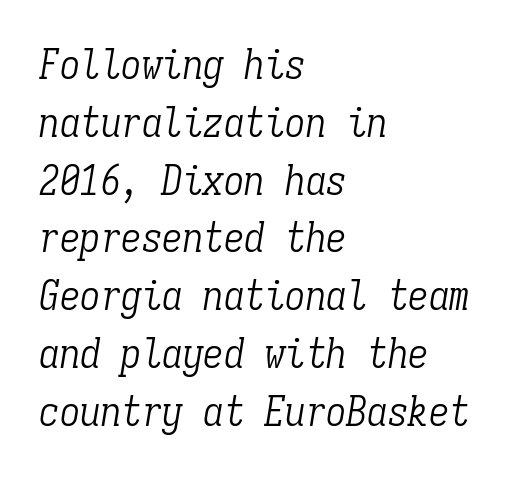
The image shows 41 px light, condensed serif type, italic (leaning right), monospaced; set left-aligned, normal line spacing (1.41x), normal letter spacing, not underlined; low stroke contrast and a medium x-height.
